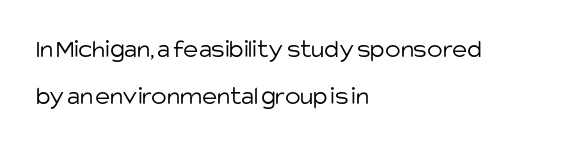
This sample is left-justified, so line endings fall wherever the words run out. Ascenders rise straight up at ninety degrees. The space directly below the letters is spotless. Between one letter and the next there's only the usual sliver of space. The passage shown is not bold in any degree.
